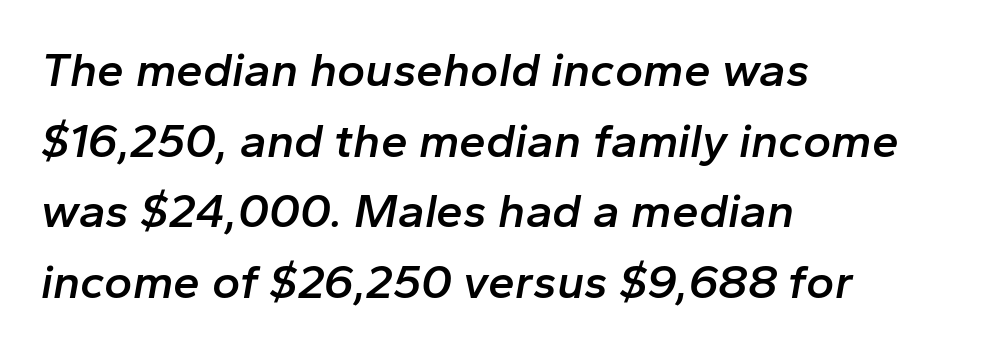
{"italic": "yes", "lean": "right", "slant_degrees": 10, "bold": "semi", "weight": "semibold", "width": "normal", "stroke_contrast": "low", "x_height": "medium", "monospaced": "no", "underline": "no", "align": "left", "line_spacing": "normal", "line_spacing_ratio": 1.47, "letter_spacing": "normal", "letter_spacing_em": 0.0, "glyph_px": 48}
